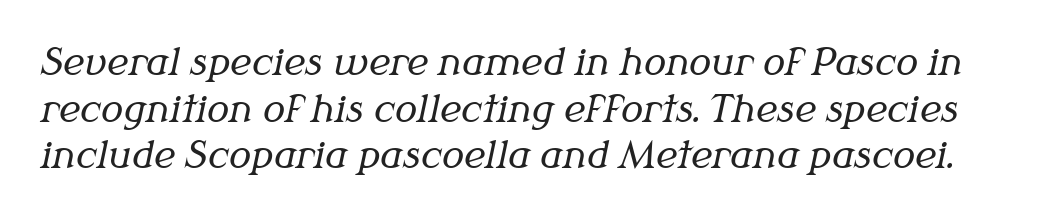
The image shows 37 px regular-weight serif type, italic (leaning right); set normal line spacing (1.26x), normal letter spacing, not underlined; medium stroke contrast and a medium x-height.
